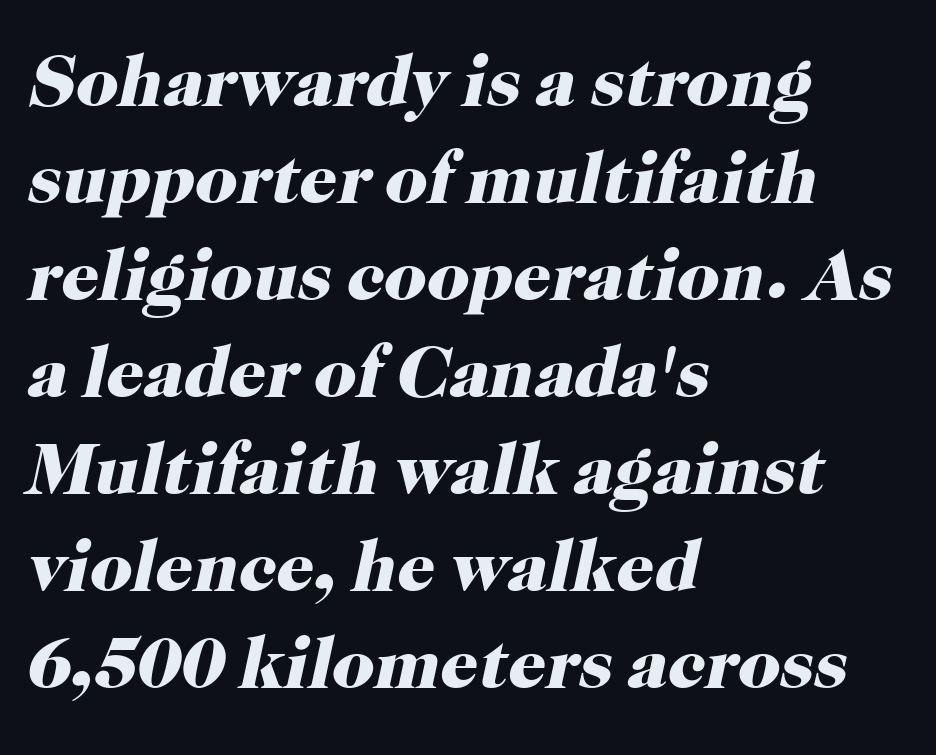
{"serif": "yes", "italic": "yes", "lean": "right", "slant_degrees": 12, "bold": "yes", "weight": "heavy", "width": "normal", "stroke_contrast": "high", "x_height": "medium", "monospaced": "no", "underline": "no", "align": "left", "line_spacing": "normal", "line_spacing_ratio": 1.31, "letter_spacing": "normal", "letter_spacing_em": 0.0, "glyph_px": 74}
